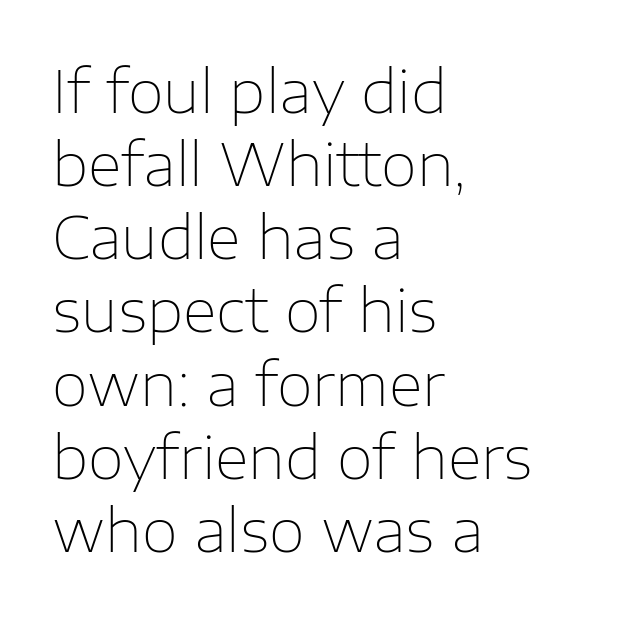
The image shows 59 px thin sans-serif type, upright; set left-aligned, line spacing 1.24x, normal letter spacing, not underlined; low stroke contrast and a medium x-height.
